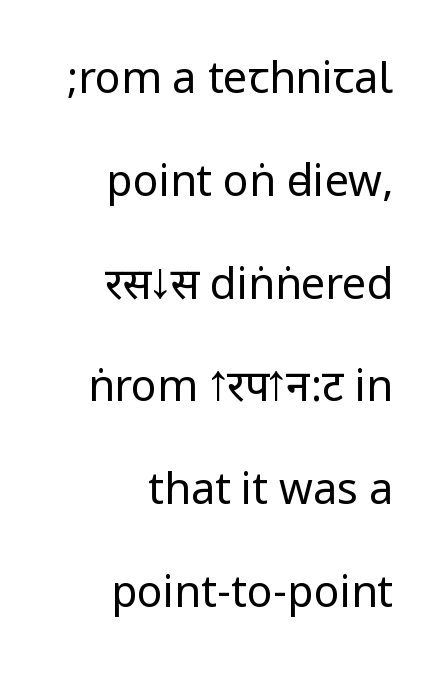
Q: Is the text bold? A: No.
Q: Is the text italic (slanted)? A: No, it is upright.
Q: Is the typeface a serif or a sans-serif typeface? A: Sans-serif.
Q: Is the text underlined? A: No.
Q: How is the paragraph aligned? A: Right-aligned.
Q: Is the spacing between letters normal or unusually wide? A: Normal.
Q: Is the spacing between lines tight, normal or loose? A: Loose.
Q: Width (condensed, normal, or wide)? A: Condensed.
Q: Stroke contrast? A: Low.
